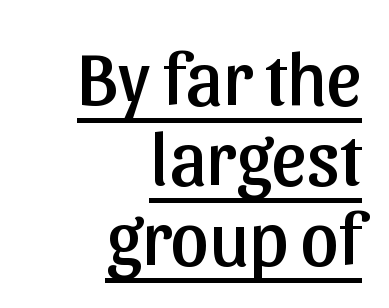
{"serif": "no", "italic": "no", "width": "normal", "stroke_contrast": "low", "x_height": "medium", "monospaced": "no", "underline": "yes", "align": "right", "line_spacing": "tight", "line_spacing_ratio": 1.07, "letter_spacing": "normal", "letter_spacing_em": 0.0, "glyph_px": 75}
